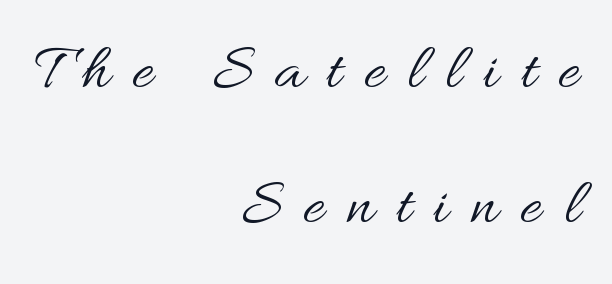
Stems and bowls with no extra thickness — not bold. Right-aligned paragraph, ragged on the left. The line-height multiplier appears high, well above default. Do the characters align in a grid? No, the font is proportional.
